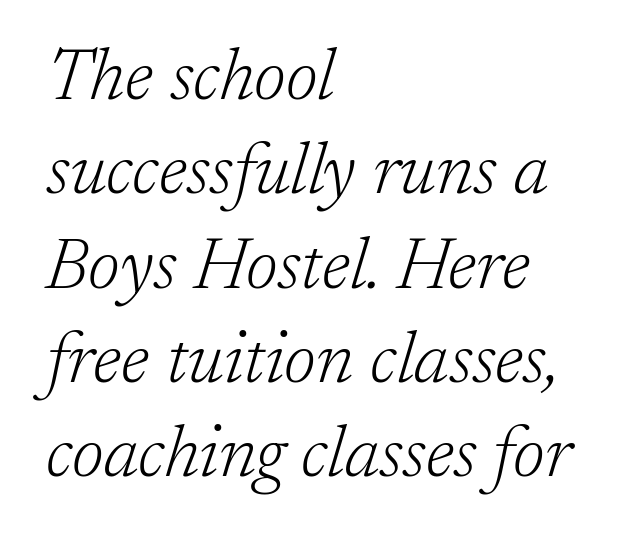
Q: Is the text bold? A: No.
Q: Is the text italic (slanted)? A: Yes, it leans right by about 17 degrees.
Q: Is the typeface a serif or a sans-serif typeface? A: Serif.
Q: Is the text underlined? A: No.
Q: How is the paragraph aligned? A: Left-aligned.
Q: Is the spacing between letters normal or unusually wide? A: Normal.
Q: Is the spacing between lines tight, normal or loose? A: Normal.
Q: Width (condensed, normal, or wide)? A: Normal.
Q: Stroke contrast? A: Low.
Q: x-height? A: Medium.
Q: Monospaced? A: No.
